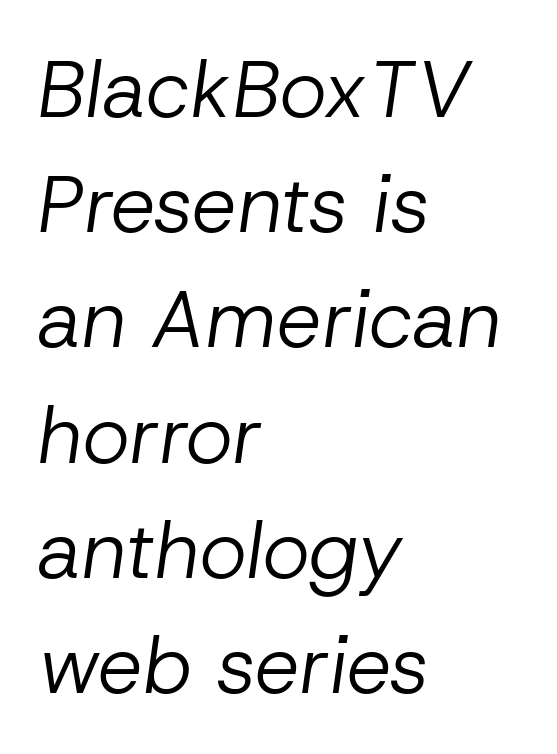
Q: Is the text bold? A: No.
Q: Is the text italic (slanted)? A: Yes, it leans right by about 8 degrees.
Q: Is the text underlined? A: No.
Q: How is the paragraph aligned? A: Left-aligned.
Q: Is the spacing between letters normal or unusually wide? A: Normal.
Q: Is the spacing between lines tight, normal or loose? A: Normal.
Q: Width (condensed, normal, or wide)? A: Normal.
Q: Stroke contrast? A: Low.
Q: x-height? A: Medium.
Q: Monospaced? A: No.
